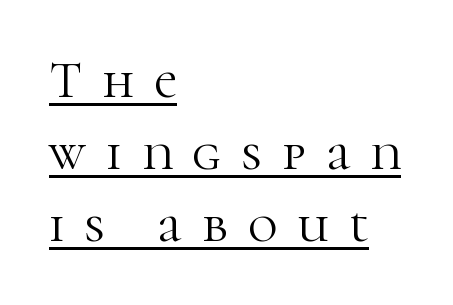
{"serif": "yes", "italic": "no", "bold": "no", "weight": "light", "width": "normal", "stroke_contrast": "high", "x_height": "medium", "monospaced": "no", "underline": "yes", "align": "left", "line_spacing": "normal", "line_spacing_ratio": 1.41, "letter_spacing": "wide", "letter_spacing_em": 0.4, "glyph_px": 51}
